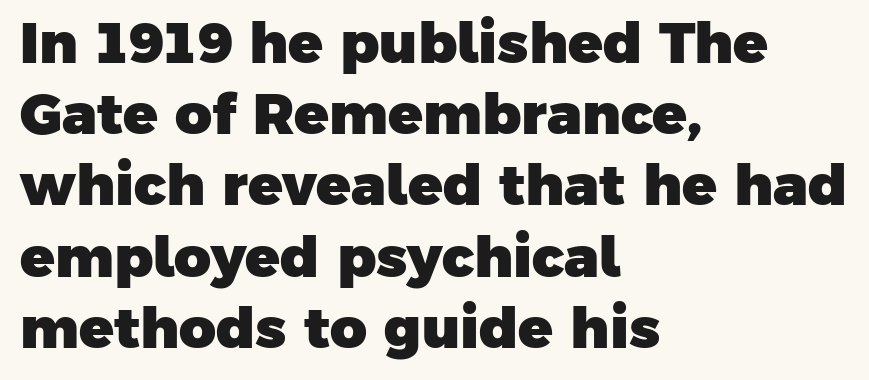
{"serif": "no", "bold": "yes", "weight": "heavy", "width": "normal", "stroke_contrast": "low", "x_height": "medium", "monospaced": "no", "underline": "no", "align": "left", "line_spacing": "normal", "line_spacing_ratio": 1.25, "letter_spacing": "normal", "letter_spacing_em": 0.0, "glyph_px": 57}
